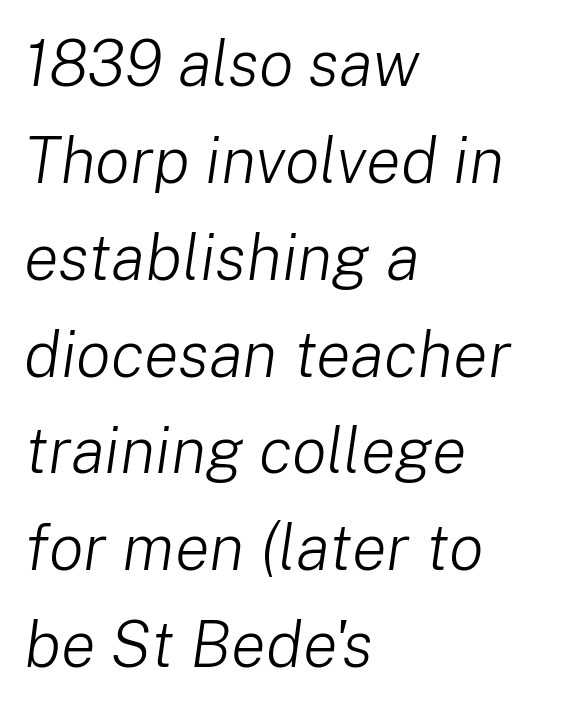
{"italic": "yes", "lean": "right", "slant_degrees": 8, "bold": "no", "weight": "light", "width": "normal", "stroke_contrast": "low", "x_height": "medium", "monospaced": "no", "underline": "no", "align": "left", "line_spacing": "normal", "line_spacing_ratio": 1.49, "letter_spacing": "normal", "letter_spacing_em": 0.0, "glyph_px": 65}
